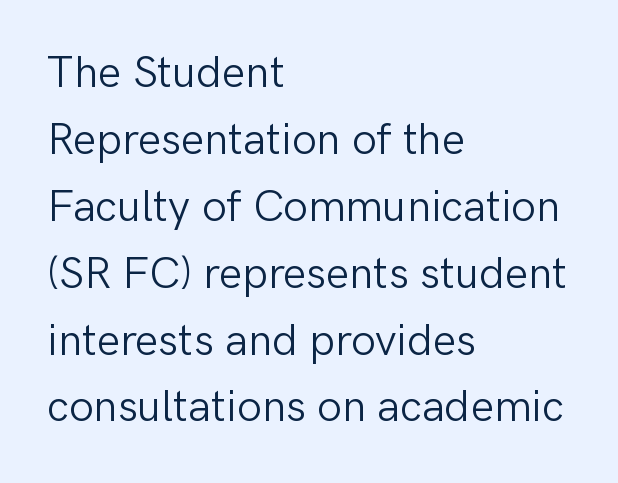
Unbolded letterforms with no extra heft. Check under the words: just untouched page. Do the characters align in a grid? No, the font is proportional. Reading down the block, your eye returns to a fixed left position each line. Notice how descenders clear the ascenders below comfortably — that's standard leading. Inter-character spacing is left at the font's built-in metrics.
